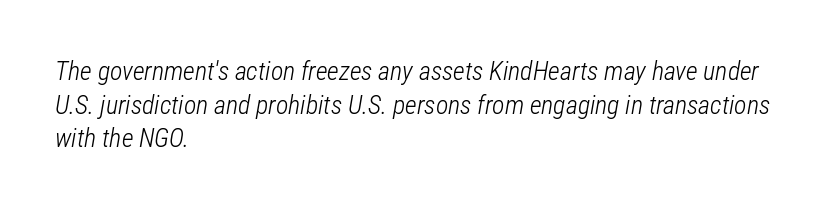
This sample uses an oblique cut, with every glyph tilted off the vertical. Inter-character spacing is left at the font's built-in metrics. Descender tails drop into unmarked territory. Is there much room between lines? A standard amount, neither cramped nor airy.
